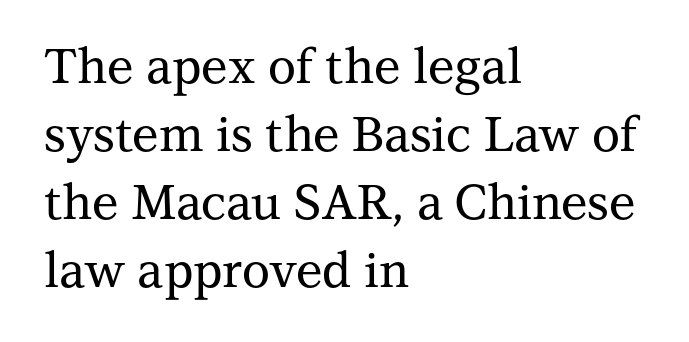
Q: Is the text italic (slanted)? A: No, it is upright.
Q: Is the typeface a serif or a sans-serif typeface? A: Serif.
Q: Is the text underlined? A: No.
Q: How is the paragraph aligned? A: Left-aligned.
Q: Is the spacing between letters normal or unusually wide? A: Normal.
Q: Is the spacing between lines tight, normal or loose? A: Normal.
Q: Width (condensed, normal, or wide)? A: Normal.
Q: Stroke contrast? A: Medium.
Q: x-height? A: Medium.
Q: Monospaced? A: No.
